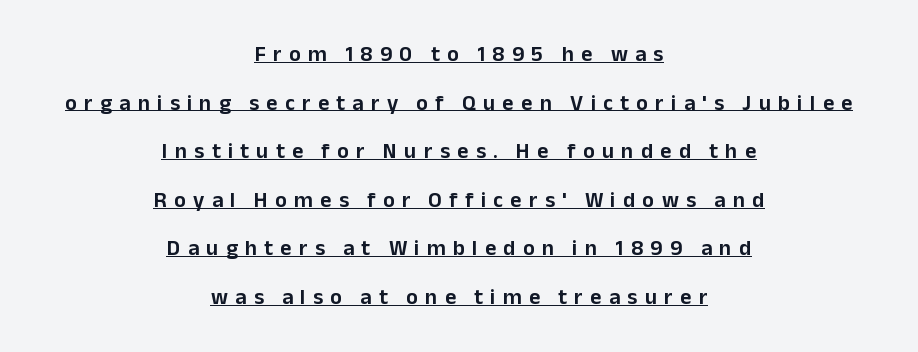
The image shows 22 px text type, upright; set centered, loose line spacing (2.21x), unusually wide letter spacing (+0.33 em), underlined.
